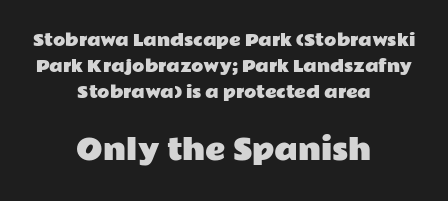
The composition opens small and finishes big. The passage shown is typed in a proportional face where columns would drift. The line-height multiplier appears to be the usual default. Look at the bottom of the vertical strokes: they stop flat, with no serifs.
